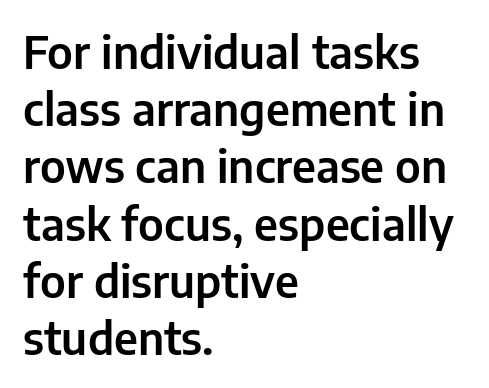
Q: Is the text italic (slanted)? A: No, it is upright.
Q: Is the typeface a serif or a sans-serif typeface? A: Sans-serif.
Q: Is the text underlined? A: No.
Q: How is the paragraph aligned? A: Left-aligned.
Q: Is the spacing between letters normal or unusually wide? A: Normal.
Q: Is the spacing between lines tight, normal or loose? A: Normal.
Q: Width (condensed, normal, or wide)? A: Normal.
Q: Stroke contrast? A: Low.
Q: x-height? A: Medium.
Q: Monospaced? A: No.
